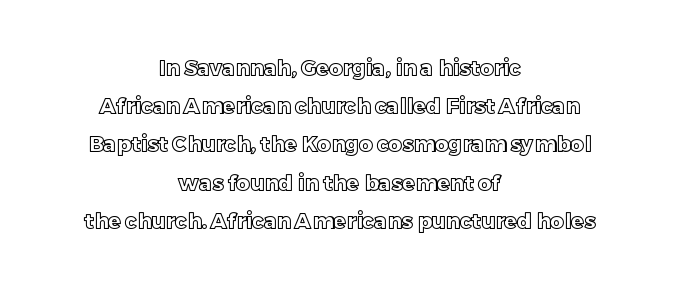
The rendering keeps characters at their native spacing. Underlining? Definitely not there. Neither beginnings nor endings align; midpoints do. In terms of posture, this sample is upright.
